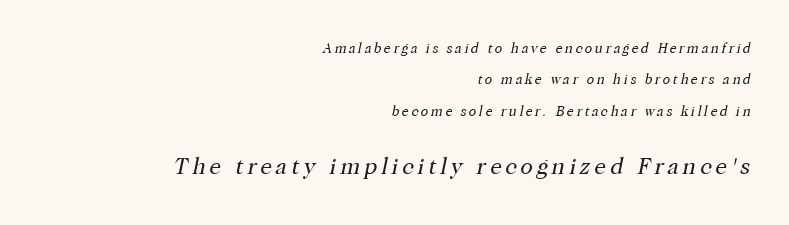
{"italic": "yes", "lean": "right", "slant_degrees": 12, "bold": "no", "underline": "no", "align": "right", "line_spacing": "loose", "line_spacing_ratio": 2.24, "larger_block": "second", "size_ratio": 1.64, "glyph_px": 23}
